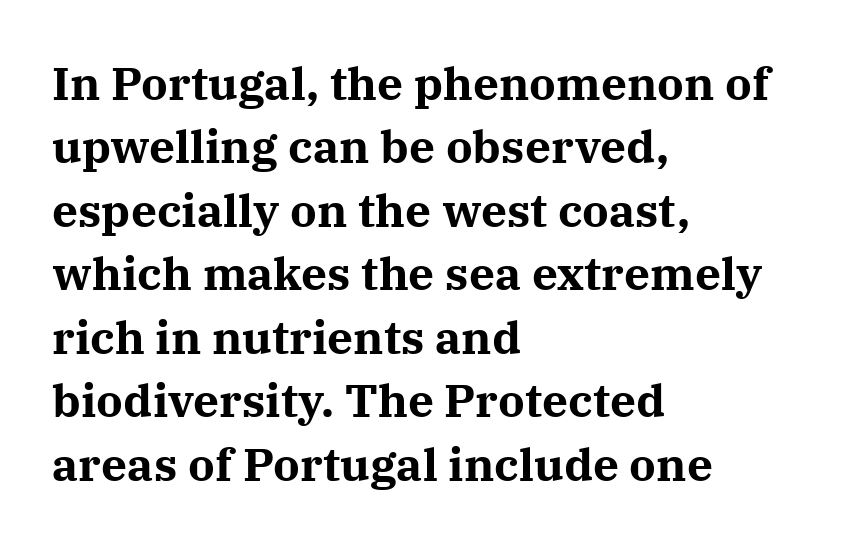
{"serif": "yes", "italic": "no", "bold": "yes", "weight": "bold", "width": "normal", "stroke_contrast": "medium", "x_height": "medium", "monospaced": "no", "underline": "no", "align": "left", "line_spacing": "normal", "line_spacing_ratio": 1.38, "letter_spacing": "normal", "letter_spacing_em": 0.0, "glyph_px": 46}
